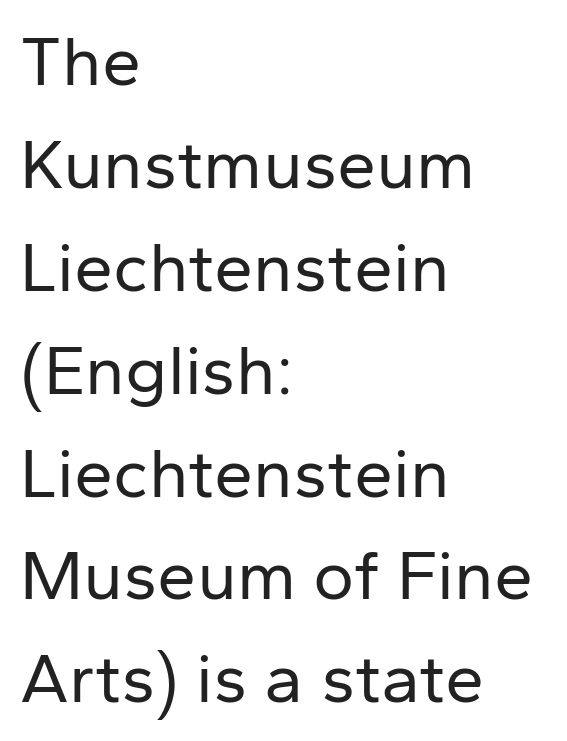
{"serif": "no", "italic": "no", "bold": "no", "weight": "regular", "width": "normal", "stroke_contrast": "low", "x_height": "medium", "monospaced": "no", "underline": "no", "align": "left", "line_spacing": "normal", "line_spacing_ratio": 1.47, "letter_spacing": "normal", "letter_spacing_em": 0.0, "glyph_px": 70}
